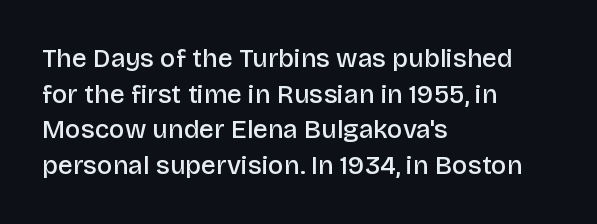
Q: Is the text bold? A: Semi-bold.
Q: Is the text italic (slanted)? A: No, it is upright.
Q: Is the text underlined? A: No.
Q: How is the paragraph aligned? A: Left-aligned.
Q: Is the spacing between letters normal or unusually wide? A: Normal.
Q: Is the spacing between lines tight, normal or loose? A: Normal.
